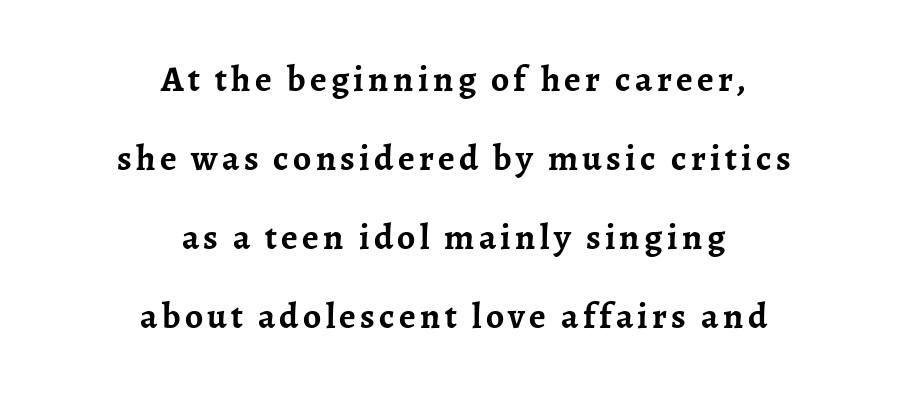
The image shows 36 px semibold serif type, upright; set centered, loose line spacing (2.19x), not underlined; low stroke contrast and a medium x-height.
